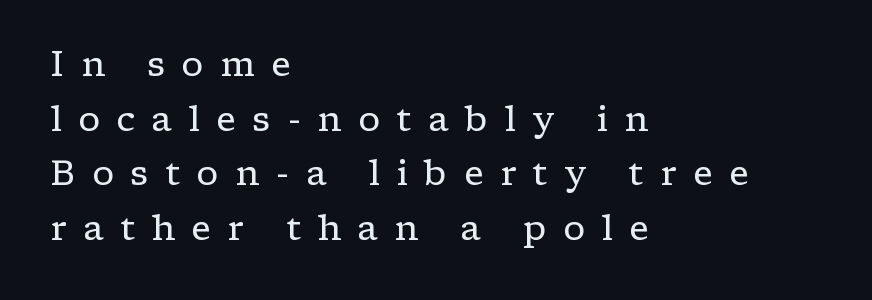
Tracking here is generous; glyphs stand well apart from one another. The strip under each line holds only bare page. No italicization has been applied; the sample stays upright. Spacing verdict: proportional, widths tailored to each character. A typesetter would call this leading conventional body-copy spacing.
